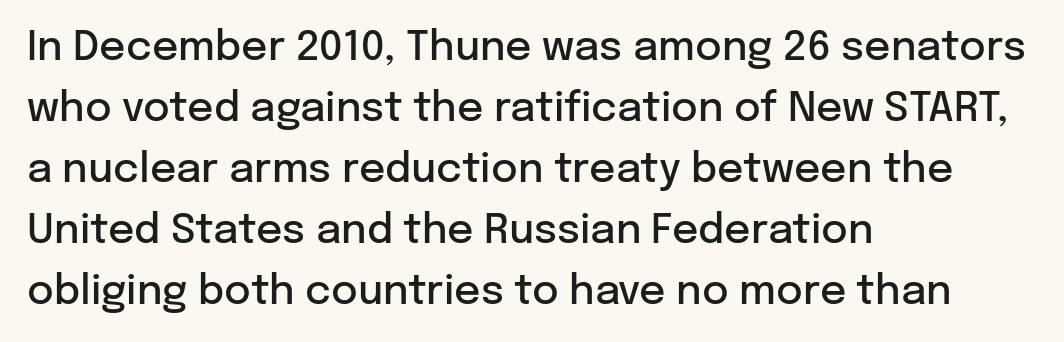
The image shows 41 px semibold sans-serif type, upright; set left-aligned, normal line spacing (1.49x), normal letter spacing, not underlined; low stroke contrast and a medium x-height.
